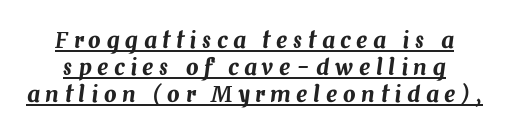
Q: Is the text italic (slanted)? A: Yes, it leans right by about 7 degrees.
Q: Is the text underlined? A: Yes.
Q: Is the spacing between letters normal or unusually wide? A: Unusually wide.
